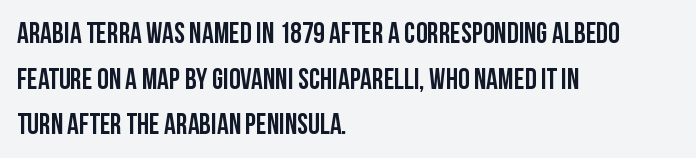
The image shows 29 px condensed sans-serif type, upright; set left-aligned, normal line spacing (1.57x), normal letter spacing, not underlined; low stroke contrast and a large x-height.
